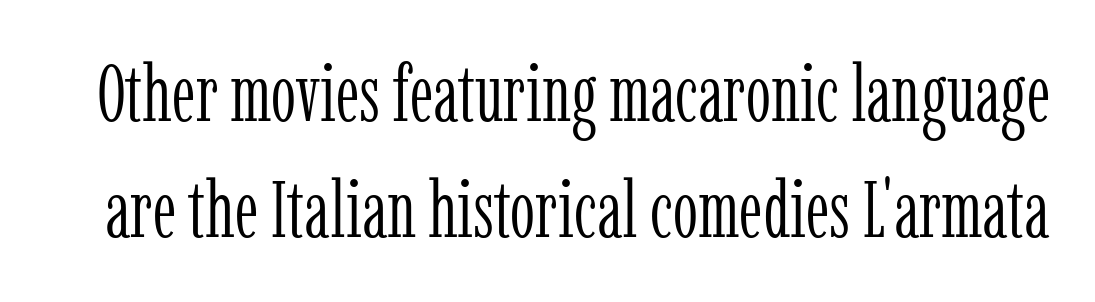
{"serif": "yes", "italic": "no", "bold": "no", "weight": "light", "width": "condensed", "stroke_contrast": "low", "x_height": "medium", "monospaced": "no", "underline": "no", "line_spacing": "normal", "line_spacing_ratio": 1.45, "letter_spacing": "normal", "letter_spacing_em": 0.0, "glyph_px": 80}
